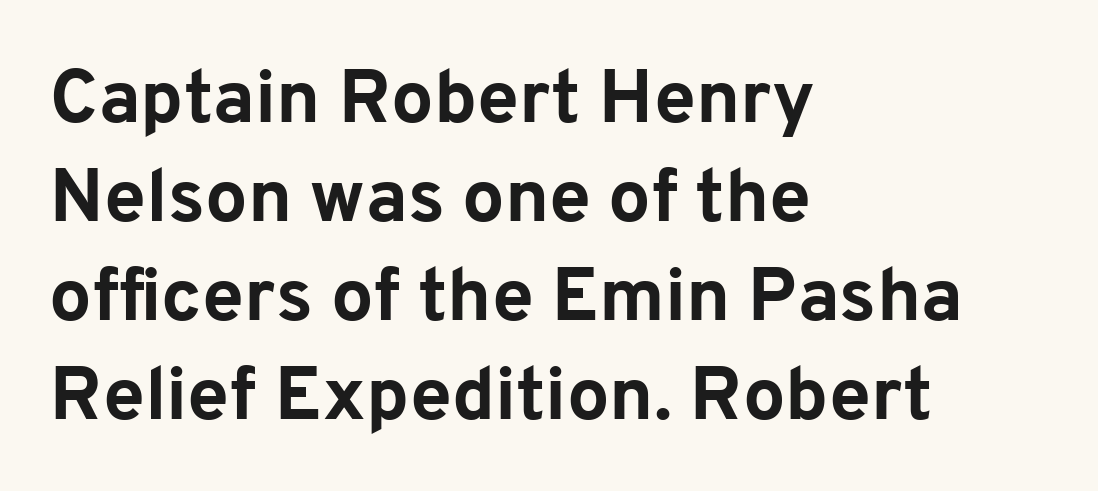
The image shows 75 px bold sans-serif type, upright; set left-aligned, normal line spacing (1.32x), normal letter spacing, not underlined; low stroke contrast and a medium x-height.
